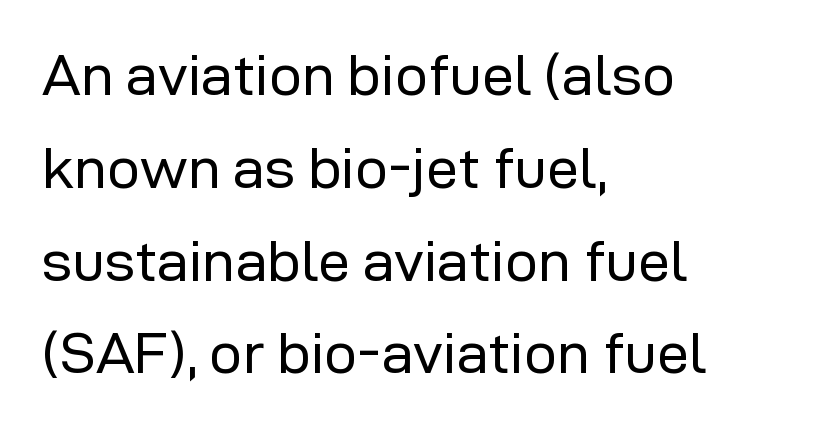
The rendering anchors every line to the left-hand side. Beneath every word, the page is bare. The designer went with a sans here, leaving each stem footless. Nobody touched the tracking dial on this one.
